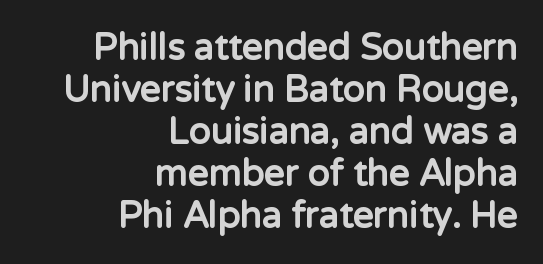
{"serif": "no", "italic": "no", "bold": "yes", "weight": "bold", "width": "normal", "stroke_contrast": "low", "x_height": "medium", "monospaced": "no", "underline": "no", "align": "right", "line_spacing_ratio": 1.17, "letter_spacing": "normal", "letter_spacing_em": 0.0, "glyph_px": 36}
